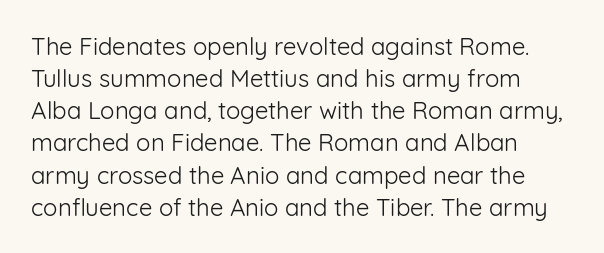
{"italic": "no", "bold": "no", "underline": "no", "align": "left", "line_spacing": "normal", "line_spacing_ratio": 1.34, "letter_spacing": "normal", "letter_spacing_em": 0.0, "glyph_px": 24}
